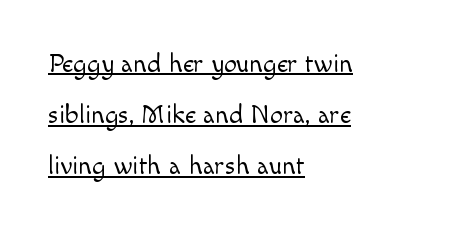
{"italic": "no", "bold": "no", "underline": "yes", "align": "left", "line_spacing": "loose", "line_spacing_ratio": 1.97, "letter_spacing": "normal", "letter_spacing_em": 0.0, "glyph_px": 26}
